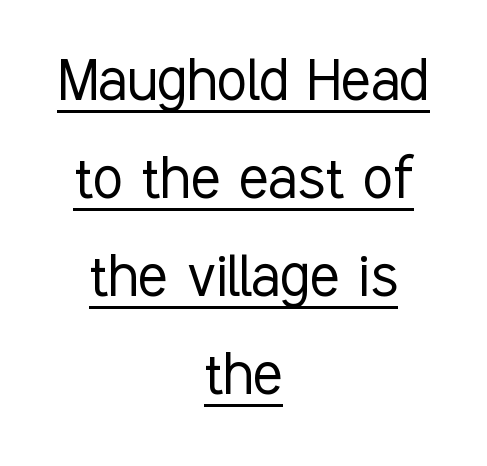
Q: Is the text bold? A: No.
Q: Is the text italic (slanted)? A: No, it is upright.
Q: Is the typeface a serif or a sans-serif typeface? A: Sans-serif.
Q: Is the text underlined? A: Yes.
Q: How is the paragraph aligned? A: Centered.
Q: Is the spacing between letters normal or unusually wide? A: Normal.
Q: Is the spacing between lines tight, normal or loose? A: Normal.
Q: Width (condensed, normal, or wide)? A: Condensed.
Q: Stroke contrast? A: Low.
Q: x-height? A: Medium.
Q: Monospaced? A: No.
